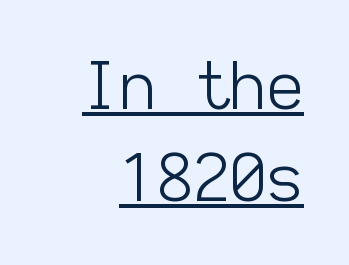
Q: Is the text bold? A: No.
Q: Is the text italic (slanted)? A: No, it is upright.
Q: Is the typeface a serif or a sans-serif typeface? A: Sans-serif.
Q: Is the text underlined? A: Yes.
Q: Is the spacing between letters normal or unusually wide? A: Normal.
Q: Is the spacing between lines tight, normal or loose? A: Normal.
Q: Width (condensed, normal, or wide)? A: Normal.
Q: Stroke contrast? A: Low.
Q: x-height? A: Medium.
Q: Monospaced? A: Yes.
